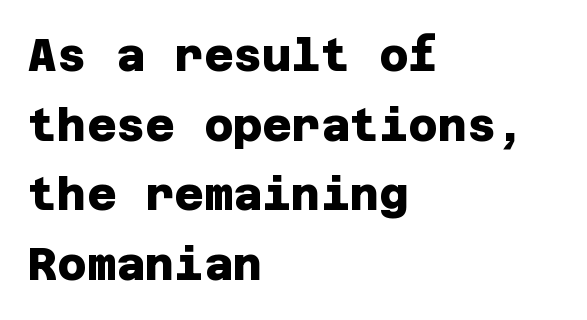
Q: Is the text bold? A: Yes.
Q: Is the typeface a serif or a sans-serif typeface? A: Sans-serif.
Q: Is the text underlined? A: No.
Q: How is the paragraph aligned? A: Left-aligned.
Q: Is the spacing between letters normal or unusually wide? A: Normal.
Q: Is the spacing between lines tight, normal or loose? A: Normal.
Q: Width (condensed, normal, or wide)? A: Normal.
Q: Stroke contrast? A: Low.
Q: x-height? A: Large.
